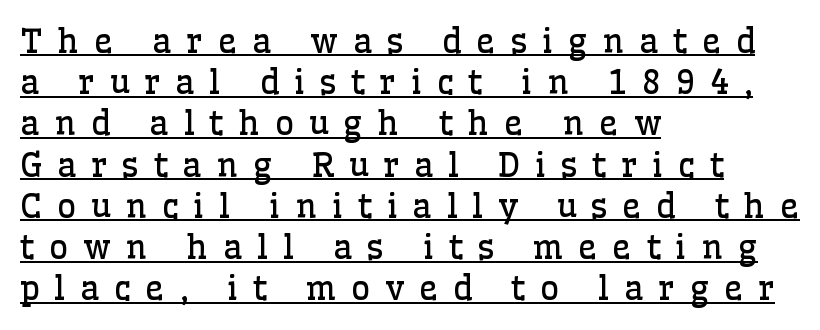
Q: Is the text bold? A: No.
Q: Is the text italic (slanted)? A: No, it is upright.
Q: Is the typeface a serif or a sans-serif typeface? A: Serif.
Q: Is the text underlined? A: Yes.
Q: How is the paragraph aligned? A: Left-aligned.
Q: Is the spacing between letters normal or unusually wide? A: Unusually wide.
Q: Is the spacing between lines tight, normal or loose? A: Normal.
Q: Width (condensed, normal, or wide)? A: Normal.
Q: Stroke contrast? A: Low.
Q: x-height? A: Medium.
Q: Monospaced? A: No.
